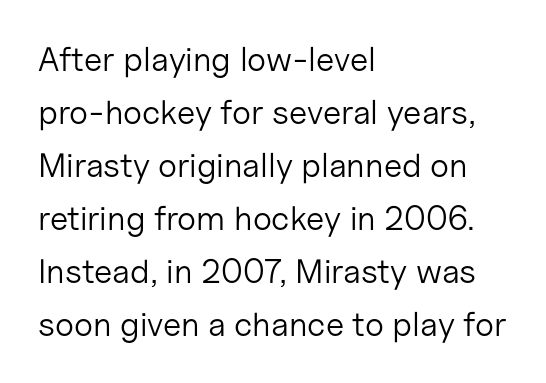
The rendering uses a moderate line-height, typical for paragraphs. Typeset ragged right — the left edge is the straight one. Designer's note — italics off, roman on. A light-to-regular cut is what we see here. The face used here is proportionally spaced, like ordinary book or web type. To sum up the face: it is a sans, with no serifs.
